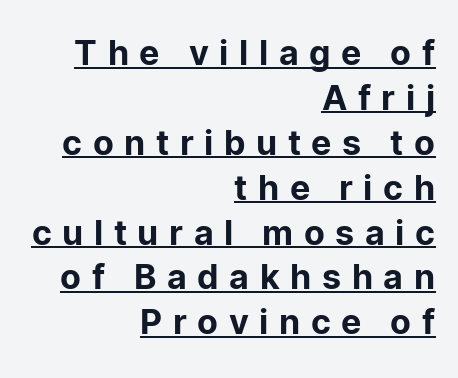
A typesetter would mark this as roman, not italic. The characters display no serif detailing; their extremities are plain. Proportional: the letters do not fall into vertical columns. Teacher's note: observe the even right margin — that is flush-right alignment. A typesetter would call this leading conventional body-copy spacing.
